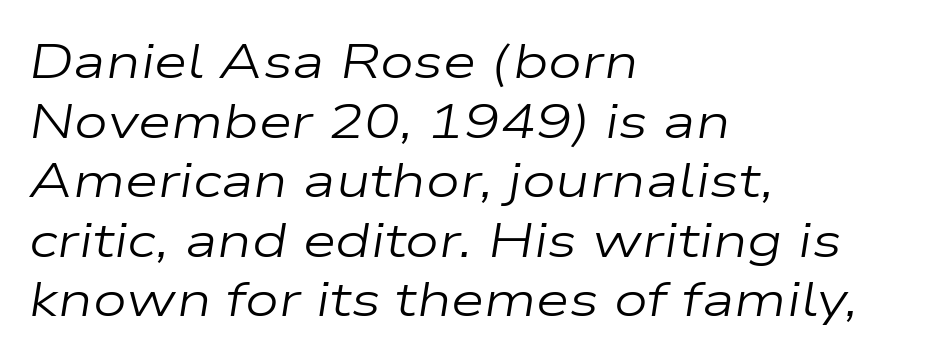
This sample is left-justified, so line endings fall wherever the words run out. Varying glyph widths throughout — classic text-font behaviour. Glyph-to-glyph distance matches everyday printed text. This is oblique type, the kind used for emphasis or titles.
